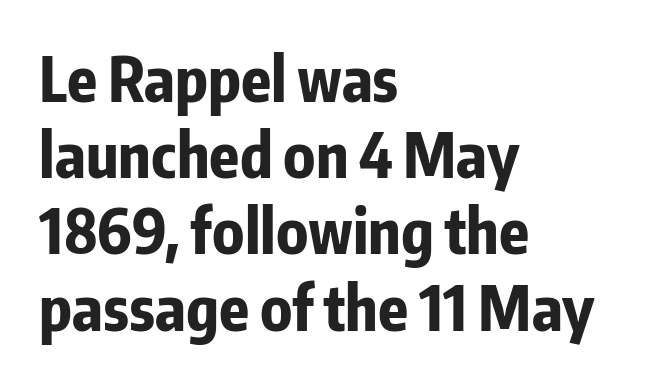
I'd call this a sans setting — the letters go barefoot. The letters advance in unequal steps, a hallmark of proportional type. I'd describe the lettering as bold — thick and assertive. Whoever set this chose a conventional vertical rhythm.
